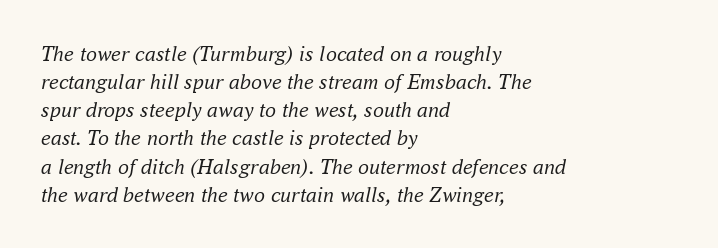
Where is the straight margin? On the left. Descenders hang freely into open space. How would I describe the line gaps? Plain and ordinary. You can tell it's italic because the verticals aren't actually vertical.
